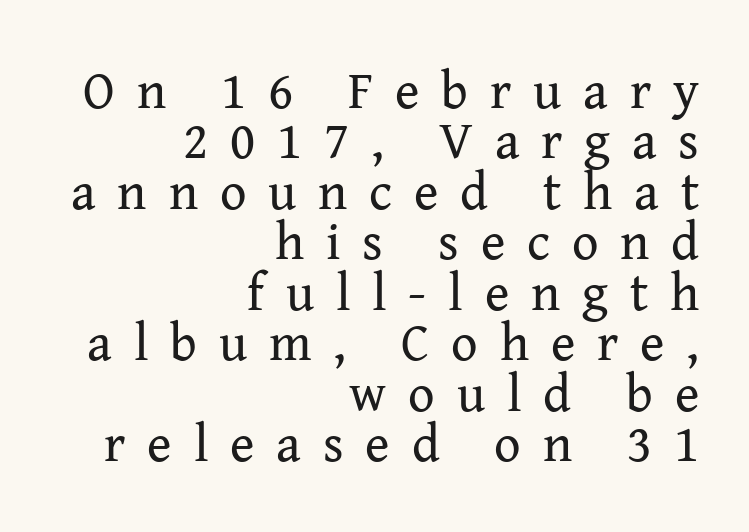
This sample uses an upright cut, with every glyph sitting square on the baseline. Type style note: has serifs. The letters advance in unequal steps, a hallmark of proportional type. Each new line begins almost immediately beneath the previous one.
